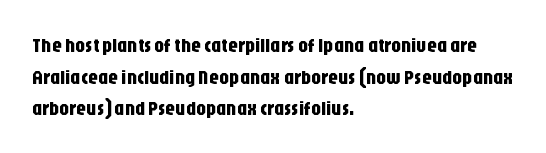
Q: Is the text italic (slanted)? A: No, it is upright.
Q: Is the text underlined? A: No.
Q: How is the paragraph aligned? A: Left-aligned.
Q: Is the spacing between letters normal or unusually wide? A: Normal.
Q: Is the spacing between lines tight, normal or loose? A: Normal.
